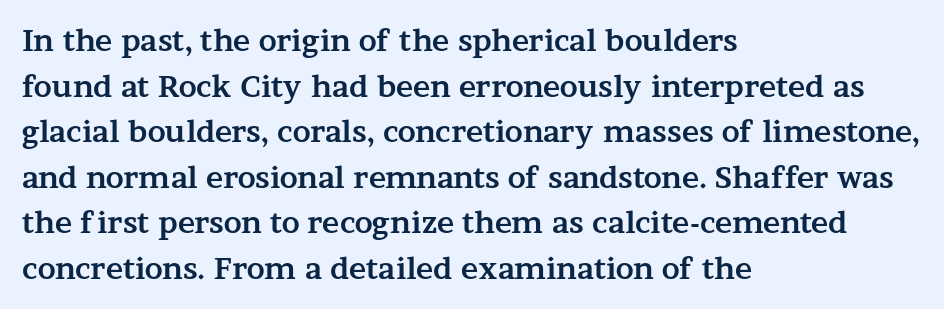
{"serif": "yes", "italic": "no", "bold": "yes", "weight": "bold", "width": "wide", "stroke_contrast": "medium", "x_height": "medium", "monospaced": "no", "underline": "no", "align": "left", "line_spacing": "normal", "line_spacing_ratio": 1.57, "letter_spacing": "normal", "letter_spacing_em": 0.0, "glyph_px": 29}
